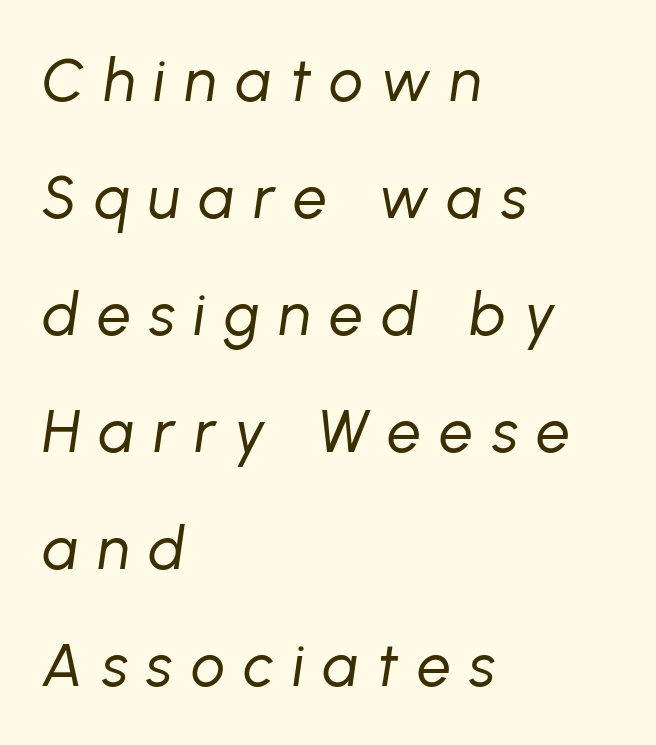
Q: Is the text bold? A: No.
Q: Is the text italic (slanted)? A: Yes, it leans right by about 8 degrees.
Q: Is the text underlined? A: No.
Q: How is the paragraph aligned? A: Left-aligned.
Q: Is the spacing between letters normal or unusually wide? A: Unusually wide.
Q: Is the spacing between lines tight, normal or loose? A: Loose.
Q: Width (condensed, normal, or wide)? A: Normal.
Q: Stroke contrast? A: Low.
Q: x-height? A: Medium.
Q: Monospaced? A: No.
